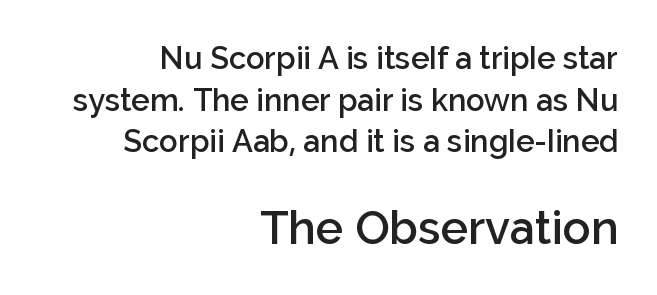
The image shows 46 px semibold sans-serif type, upright; set right-aligned, normal line spacing (1.34x), normal letter spacing, not underlined; the second (bottom) block is 1.48x larger; low stroke contrast and a medium x-height.
